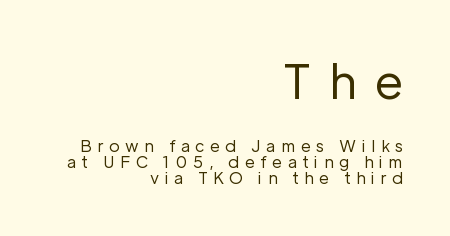
{"serif": "no", "italic": "no", "bold": "no", "weight": "regular", "width": "normal", "stroke_contrast": "low", "x_height": "medium", "monospaced": "no", "underline": "no", "align": "right", "line_spacing": "tight", "line_spacing_ratio": 1.01, "letter_spacing": "wide", "letter_spacing_em": 0.35, "larger_block": "first", "size_ratio": 3.0, "glyph_px": 48}
